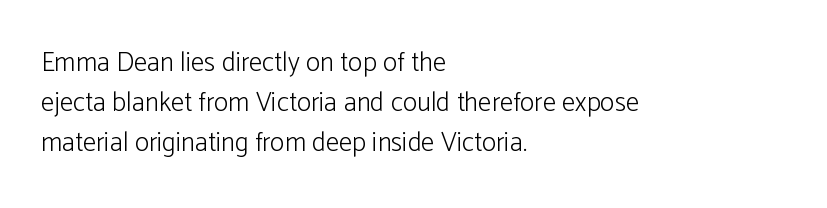
Q: Is the text bold? A: No.
Q: Is the text italic (slanted)? A: No, it is upright.
Q: Is the text underlined? A: No.
Q: How is the paragraph aligned? A: Left-aligned.
Q: Is the spacing between letters normal or unusually wide? A: Normal.
Q: Is the spacing between lines tight, normal or loose? A: Normal.
